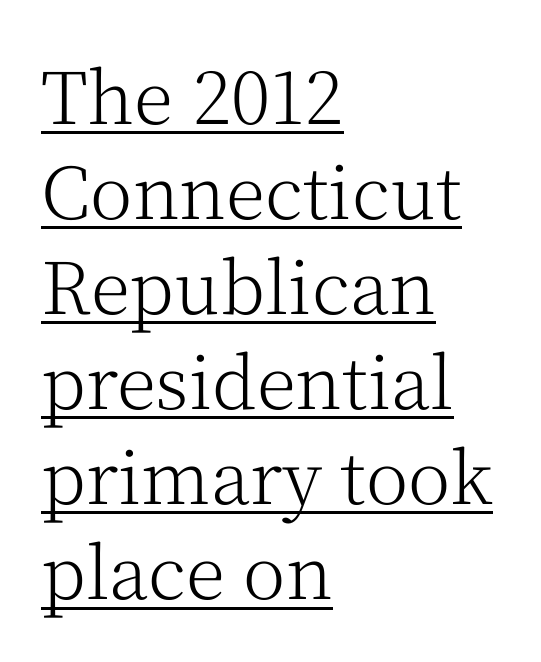
Q: Is the text bold? A: No.
Q: Is the text italic (slanted)? A: No, it is upright.
Q: Is the typeface a serif or a sans-serif typeface? A: Serif.
Q: Is the text underlined? A: Yes.
Q: How is the paragraph aligned? A: Left-aligned.
Q: Is the spacing between letters normal or unusually wide? A: Normal.
Q: Is the spacing between lines tight, normal or loose? A: Normal.
Q: Width (condensed, normal, or wide)? A: Normal.
Q: Stroke contrast? A: Medium.
Q: x-height? A: Medium.
Q: Monospaced? A: No.
